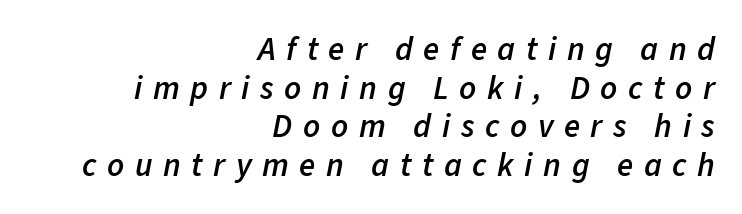
{"italic": "yes", "lean": "right", "slant_degrees": 11, "bold": "semi", "weight": "semibold", "width": "normal", "stroke_contrast": "low", "x_height": "medium", "monospaced": "no", "underline": "no", "align": "right", "line_spacing_ratio": 1.17, "letter_spacing": "wide", "letter_spacing_em": 0.32, "glyph_px": 33}
